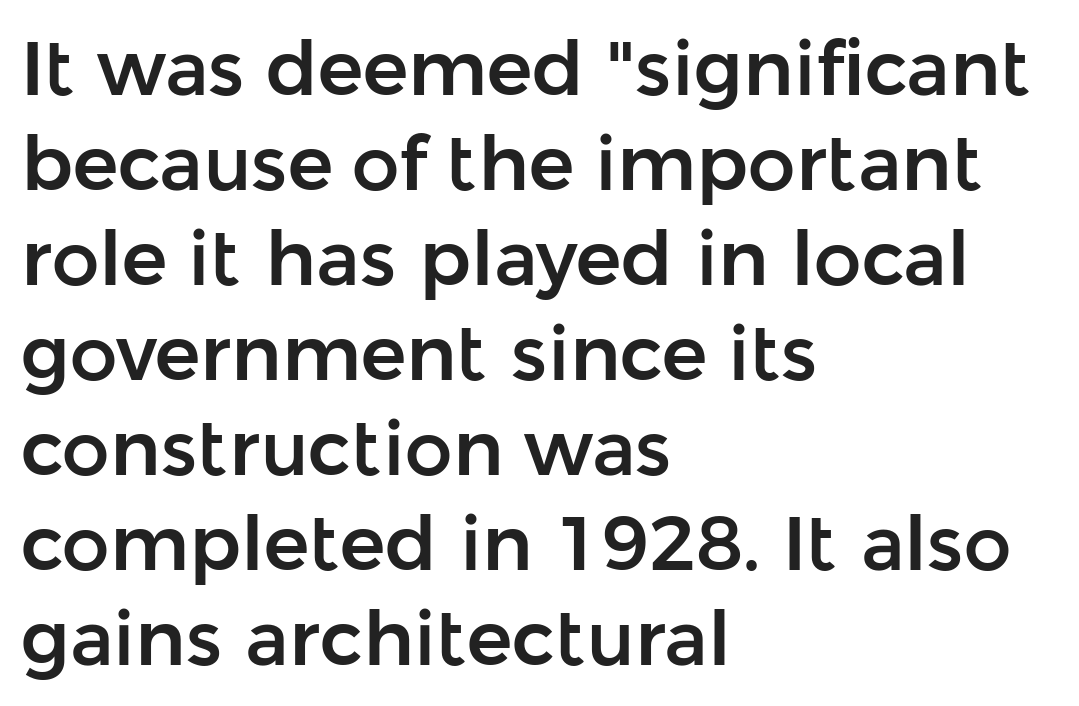
This sample is left-justified, so line endings fall wherever the words run out. Proportional: the letters do not fall into vertical columns. Descender tails drop into unmarked territory. One glance says typical: line gaps are just what's usual. Italic: no, the glyphs are upright roman. Is the letter spacing exaggerated? No — it looks like the ordinary default.
